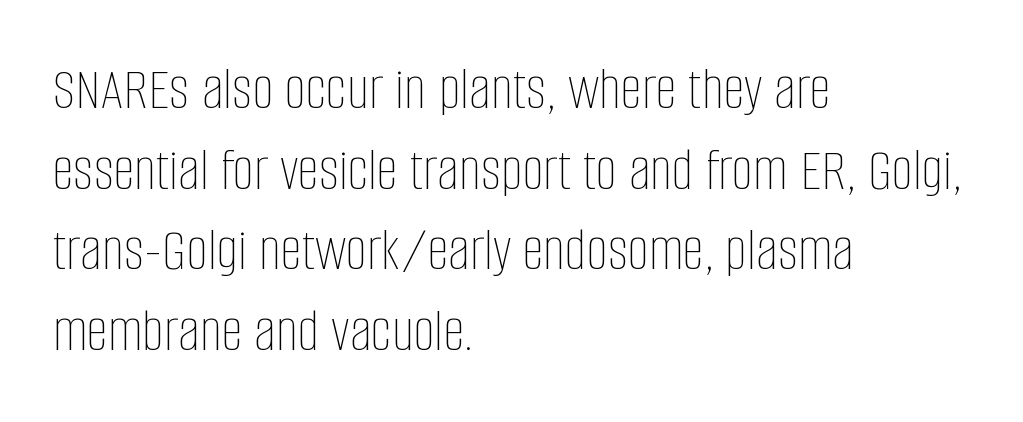
Letter spacing: default. Is the stroke heavy? The answer is a plain regular-or-lighter. One glance says typical: line gaps are just what's usual. The rendering anchors every line to the left-hand side.
